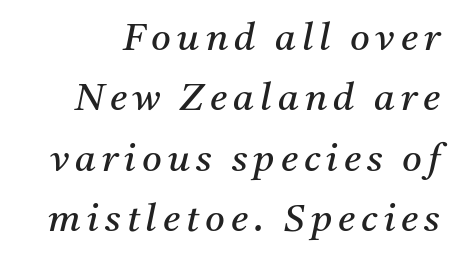
{"serif": "yes", "italic": "yes", "lean": "right", "slant_degrees": 11, "bold": "no", "weight": "regular", "width": "normal", "stroke_contrast": "medium", "x_height": "medium", "monospaced": "no", "underline": "no", "line_spacing": "normal", "line_spacing_ratio": 1.59, "glyph_px": 38}
